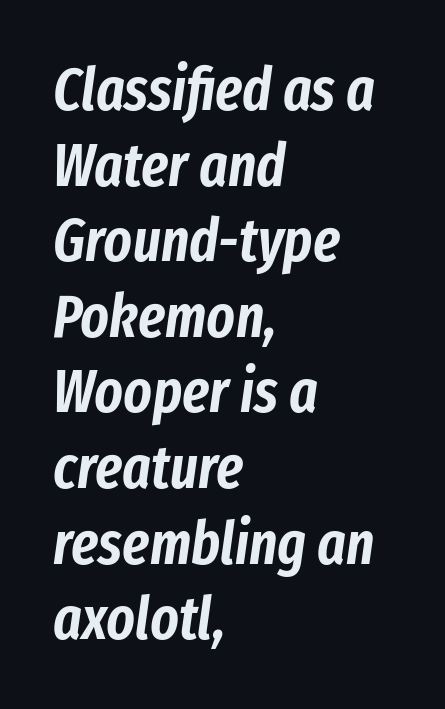
{"italic": "yes", "lean": "right", "slant_degrees": 8, "width": "condensed", "stroke_contrast": "low", "x_height": "medium", "monospaced": "no", "underline": "no", "align": "left", "line_spacing": "normal", "line_spacing_ratio": 1.26, "letter_spacing": "normal", "letter_spacing_em": 0.0, "glyph_px": 60}
